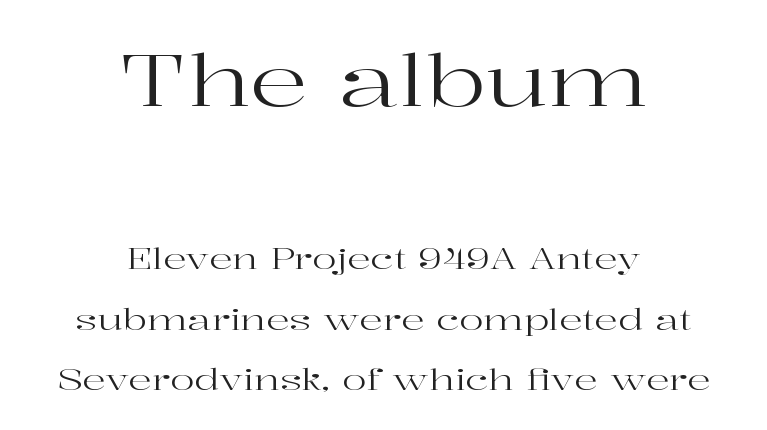
Q: Is the text bold? A: No.
Q: Is the text italic (slanted)? A: No, it is upright.
Q: Is the typeface a serif or a sans-serif typeface? A: Serif.
Q: Is the text underlined? A: No.
Q: How is the paragraph aligned? A: Centered.
Q: Is the spacing between letters normal or unusually wide? A: Normal.
Q: Is the spacing between lines tight, normal or loose? A: Loose.
Q: Which block of text is set in a larger size, the first (top) or the second (bottom)? A: The first (top) one.
Q: Width (condensed, normal, or wide)? A: Wide.
Q: Stroke contrast? A: High.
Q: x-height? A: Medium.
Q: Monospaced? A: No.
